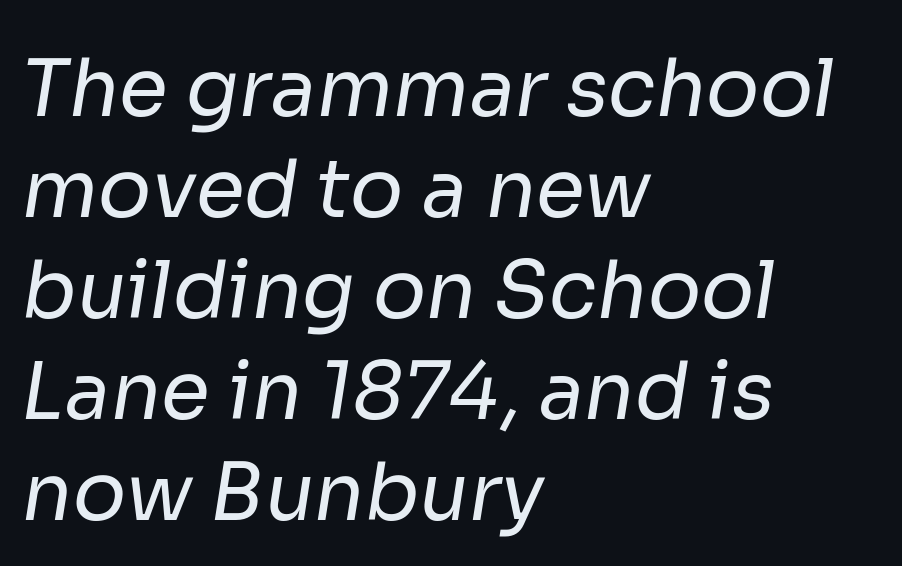
Q: Is the text bold? A: No.
Q: Is the typeface a serif or a sans-serif typeface? A: Sans-serif.
Q: Is the text underlined? A: No.
Q: How is the paragraph aligned? A: Left-aligned.
Q: Is the spacing between letters normal or unusually wide? A: Normal.
Q: Is the spacing between lines tight, normal or loose? A: Normal.
Q: Width (condensed, normal, or wide)? A: Normal.
Q: Stroke contrast? A: Low.
Q: x-height? A: Medium.
Q: Monospaced? A: No.
